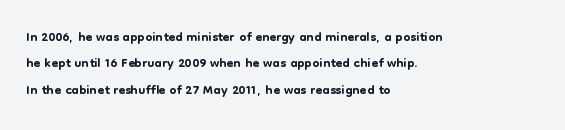
Default kerning and tracking; the words read as compact shapes. Evenly set lines give the paragraph a standard silhouette. In CSS terms this would be text-align: left. A bare baseline throughout the passage. Every character sits straight up, as roman type does.
